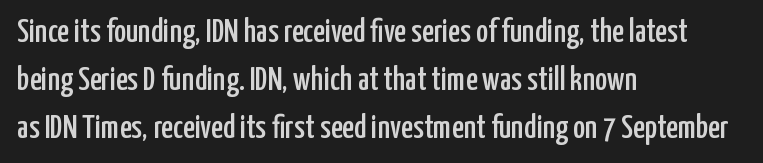
The image shows 33 px condensed sans-serif type, upright; set left-aligned, normal line spacing (1.46x), normal letter spacing, not underlined; low stroke contrast and a medium x-height.
